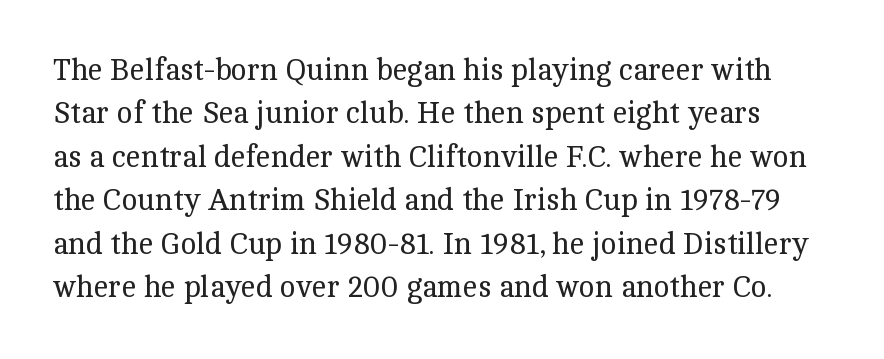
Q: Is the text bold? A: No.
Q: Is the text italic (slanted)? A: No, it is upright.
Q: Is the typeface a serif or a sans-serif typeface? A: Serif.
Q: Is the text underlined? A: No.
Q: Is the spacing between letters normal or unusually wide? A: Normal.
Q: Is the spacing between lines tight, normal or loose? A: Normal.
Q: Width (condensed, normal, or wide)? A: Normal.
Q: x-height? A: Medium.
Q: Monospaced? A: No.
